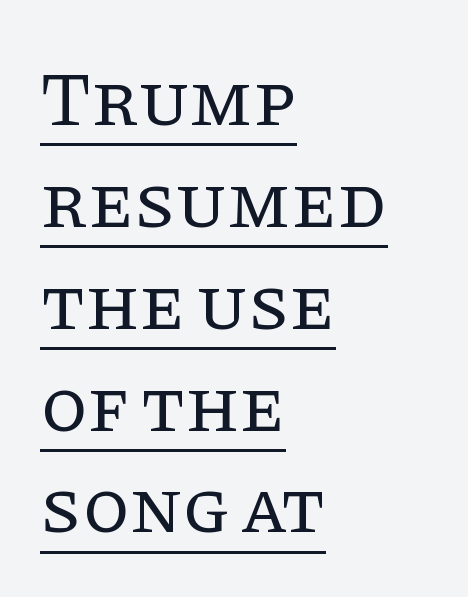
Check the space under the baseline: a stroke is drawn there. Summary of weight: not heavy and not bold. Standard letterfit; no display-style spreading of the glyphs. Italic: no, the glyphs are upright roman.
